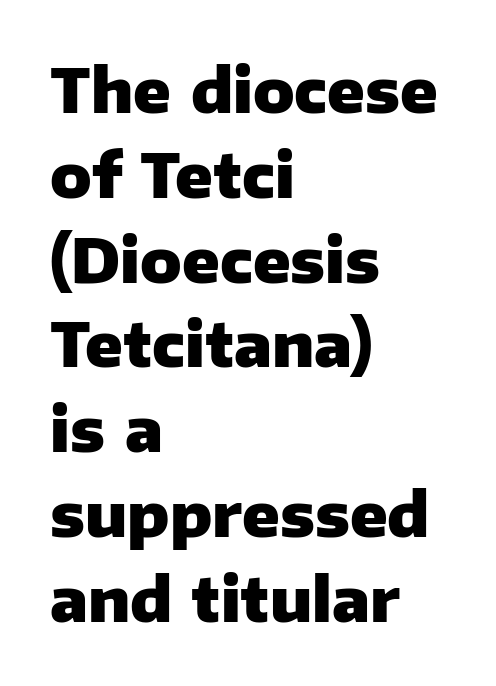
This rendering features lettering with no underline. You could not count columns in this text — the font is proportionally spaced. This rendering leaves character spacing at its baseline value. Does the copy run flush right? No — it runs flush left. Strong, thick strokes mark this as bold type. The leading is moderate, giving the passage an even texture.
